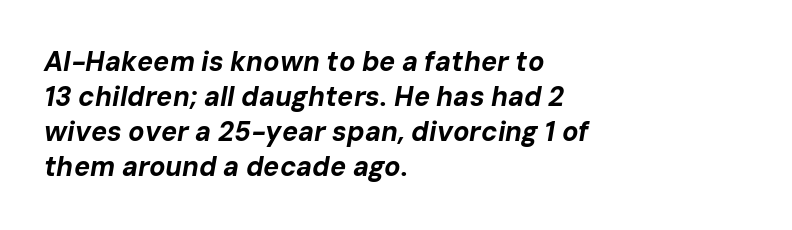
The image shows 27 px bold type, italic (leaning right); set left-aligned, normal line spacing (1.3x), normal letter spacing, not underlined.
